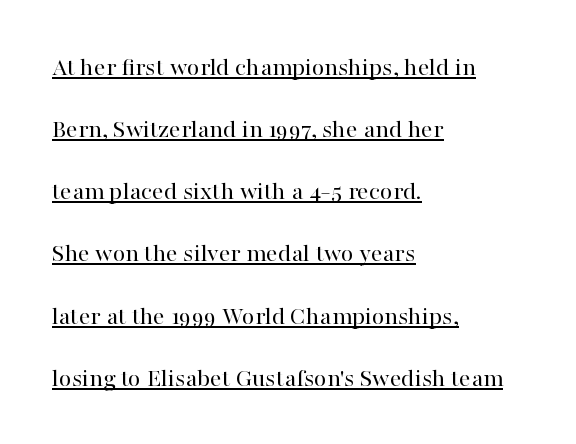
The image shows 26 px text type, upright; set left-aligned, loose line spacing (2.39x), normal letter spacing, underlined.
